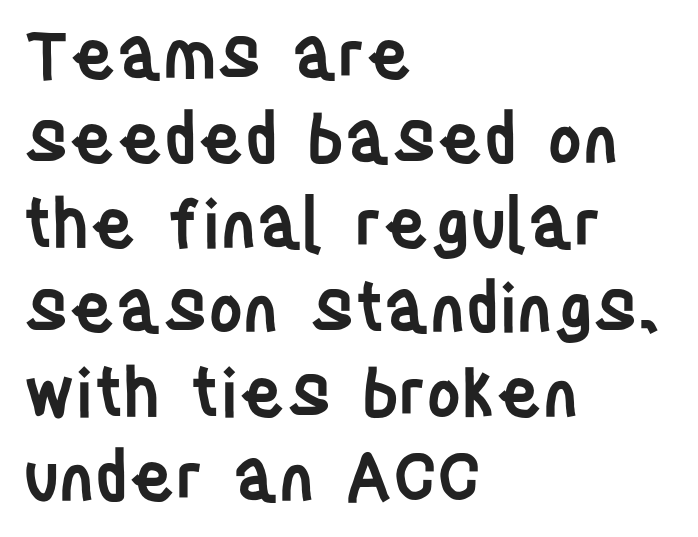
Examine the stroke ends and you'll find no serifs. This is roman type, the default non-slanted kind. Words float on clear page, feet unadorned. A fair bit of extra ink — the face is semibold, not bold. Interline gaps are of average width in this sample. Standard letterfit; no display-style spreading of the glyphs.
